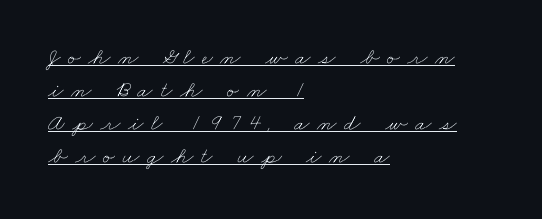
If you drew a ruler down the left edge, every line would touch it. Interline gaps are of average width in this sample. Caption: expanded tracking, letters set apart. The weight tops out at a normal text grade.
